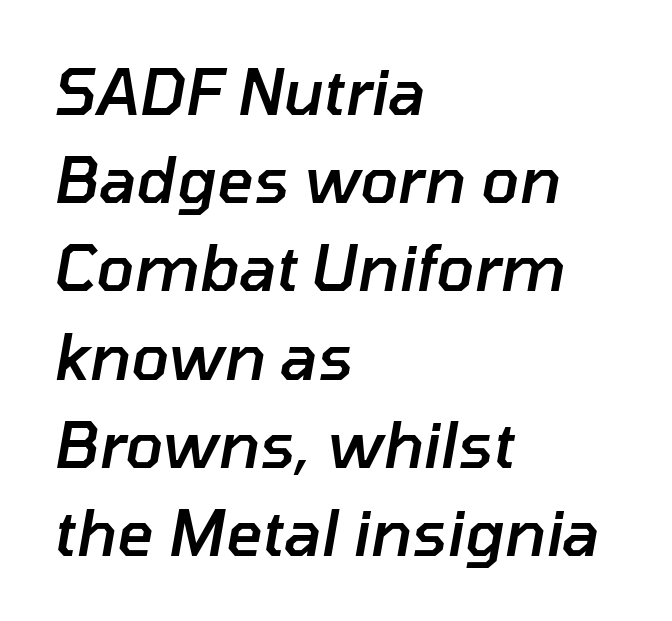
The image shows 63 px semibold type, italic (leaning right); set left-aligned, normal line spacing (1.4x), normal letter spacing, not underlined; low stroke contrast and a medium x-height.
